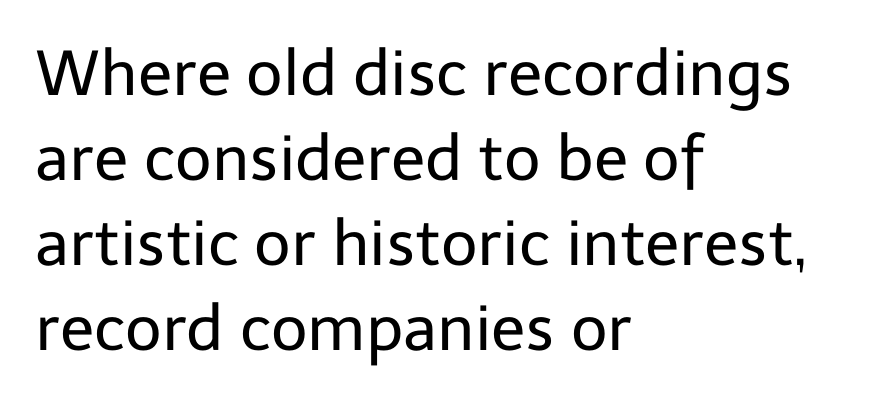
The image shows 63 px regular-weight sans-serif type, upright; set left-aligned, normal line spacing (1.35x), normal letter spacing, not underlined; low stroke contrast and a medium x-height.
